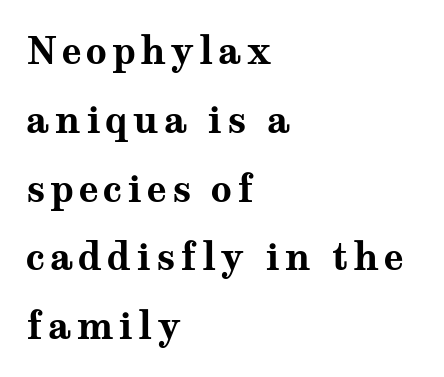
Q: Is the text bold? A: Yes.
Q: Is the text italic (slanted)? A: No, it is upright.
Q: Is the typeface a serif or a sans-serif typeface? A: Serif.
Q: Is the text underlined? A: No.
Q: How is the paragraph aligned? A: Left-aligned.
Q: Width (condensed, normal, or wide)? A: Wide.
Q: Stroke contrast? A: Medium.
Q: x-height? A: Medium.
Q: Monospaced? A: No.
